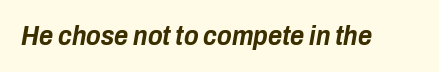
The image shows 27 px bold type, italic (leaning right); set normal letter spacing, not underlined.
